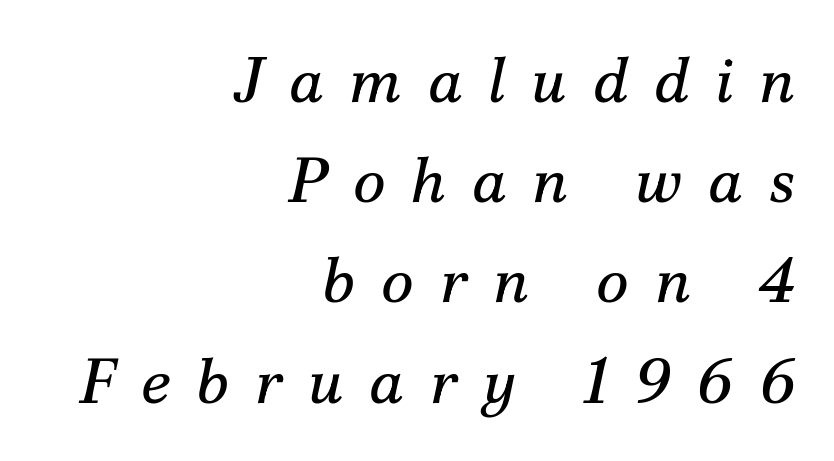
The foot of each line stays bare and open. This sample uses a serif face. This reads as an unemphasized weight, regular at the heaviest. The letters advance in unequal steps, a hallmark of proportional type. Display-style spreading of the glyphs; the letterfit is very open. Leading: standard.
